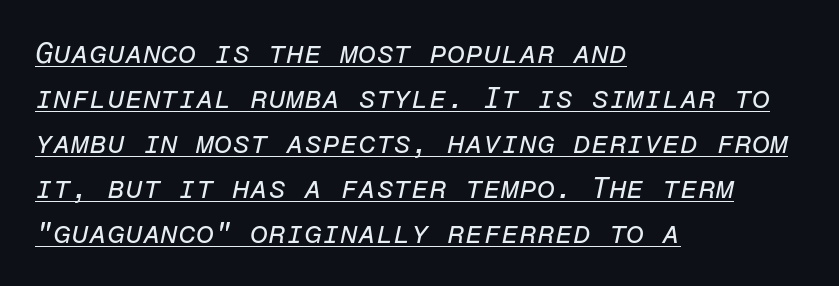
The image shows 29 px regular-weight type, italic (leaning right), monospaced; set left-aligned, normal line spacing (1.55x), normal letter spacing, underlined; low stroke contrast and a medium x-height.
